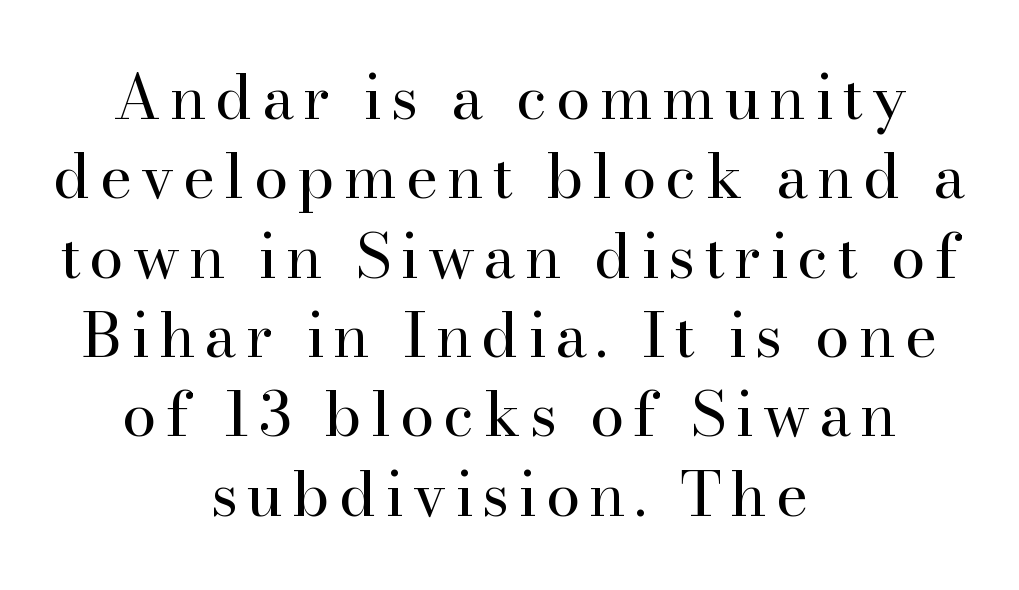
Q: Is the text bold? A: No.
Q: Is the text italic (slanted)? A: No, it is upright.
Q: Is the typeface a serif or a sans-serif typeface? A: Serif.
Q: Is the text underlined? A: No.
Q: How is the paragraph aligned? A: Centered.
Q: Is the spacing between lines tight, normal or loose? A: Normal.
Q: Width (condensed, normal, or wide)? A: Normal.
Q: Stroke contrast? A: High.
Q: x-height? A: Small.
Q: Monospaced? A: No.
